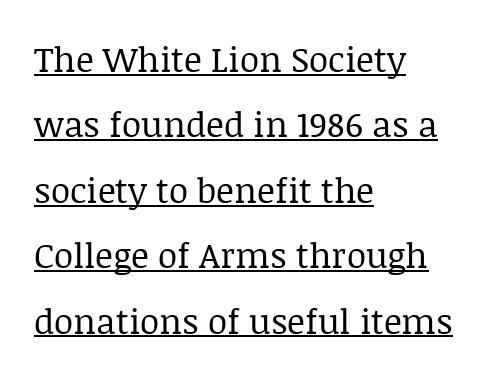
Q: Is the text bold? A: No.
Q: Is the text italic (slanted)? A: No, it is upright.
Q: Is the typeface a serif or a sans-serif typeface? A: Serif.
Q: Is the text underlined? A: Yes.
Q: How is the paragraph aligned? A: Left-aligned.
Q: Is the spacing between letters normal or unusually wide? A: Normal.
Q: Width (condensed, normal, or wide)? A: Normal.
Q: Stroke contrast? A: Low.
Q: x-height? A: Large.
Q: Monospaced? A: No.
